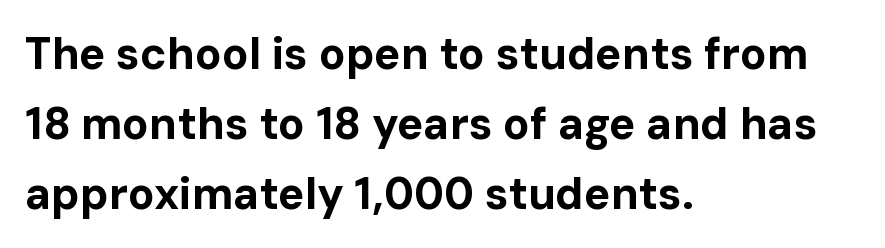
The image shows 44 px bold sans-serif type, upright; set left-aligned, normal line spacing (1.59x), normal letter spacing, not underlined; low stroke contrast and a medium x-height.
